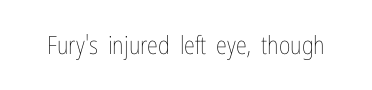
Q: Is the text bold? A: No.
Q: Is the text italic (slanted)? A: No, it is upright.
Q: Is the text underlined? A: No.
Q: Is the spacing between letters normal or unusually wide? A: Normal.
